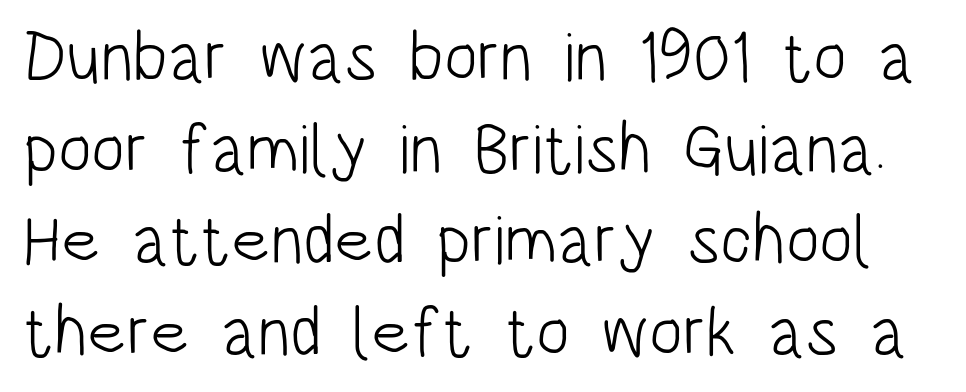
Q: Is the text bold? A: No.
Q: Is the text italic (slanted)? A: No, it is upright.
Q: Is the typeface a serif or a sans-serif typeface? A: Sans-serif.
Q: Is the text underlined? A: No.
Q: Is the spacing between letters normal or unusually wide? A: Normal.
Q: Is the spacing between lines tight, normal or loose? A: Normal.
Q: Width (condensed, normal, or wide)? A: Condensed.
Q: Stroke contrast? A: Low.
Q: x-height? A: Large.
Q: Monospaced? A: No.
